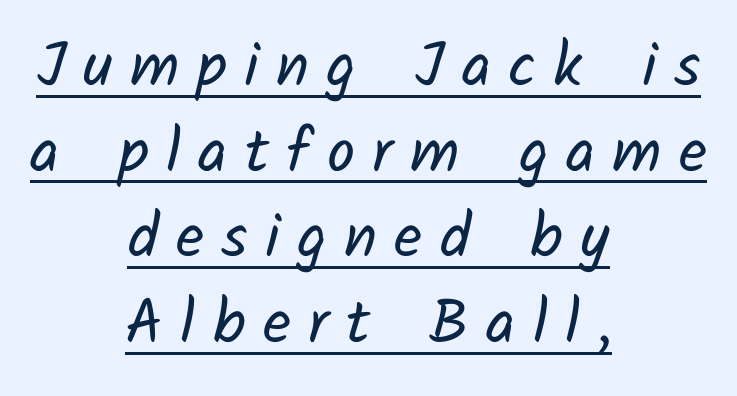
The image shows 62 px regular-weight sans-serif type; set centered, normal line spacing (1.38x), unusually wide letter spacing (+0.28 em), underlined; low stroke contrast and a medium x-height.
